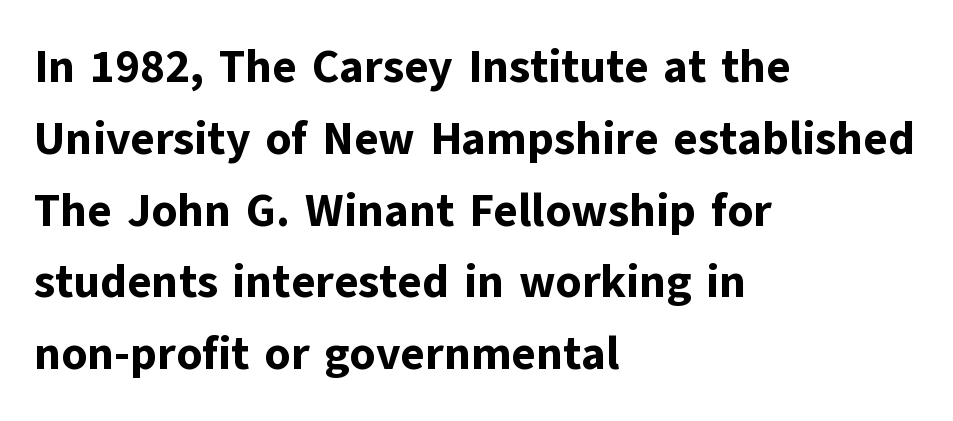
Q: Is the text bold? A: Yes.
Q: Is the text italic (slanted)? A: No, it is upright.
Q: Is the typeface a serif or a sans-serif typeface? A: Sans-serif.
Q: Is the text underlined? A: No.
Q: How is the paragraph aligned? A: Left-aligned.
Q: Is the spacing between letters normal or unusually wide? A: Normal.
Q: Is the spacing between lines tight, normal or loose? A: Normal.
Q: Width (condensed, normal, or wide)? A: Normal.
Q: Stroke contrast? A: Low.
Q: x-height? A: Medium.
Q: Monospaced? A: No.
